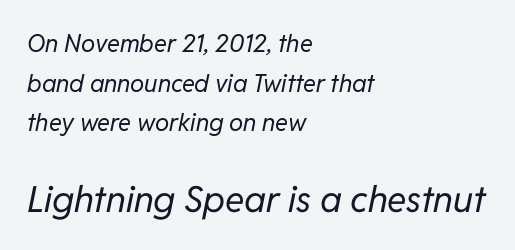
{"italic": "yes", "lean": "right", "slant_degrees": 11, "bold": "no", "weight": "regular", "width": "normal", "stroke_contrast": "low", "x_height": "medium", "monospaced": "no", "underline": "no", "align": "left", "line_spacing": "normal", "line_spacing_ratio": 1.65, "letter_spacing": "normal", "letter_spacing_em": 0.0, "larger_block": "second", "size_ratio": 1.5, "glyph_px": 36}
